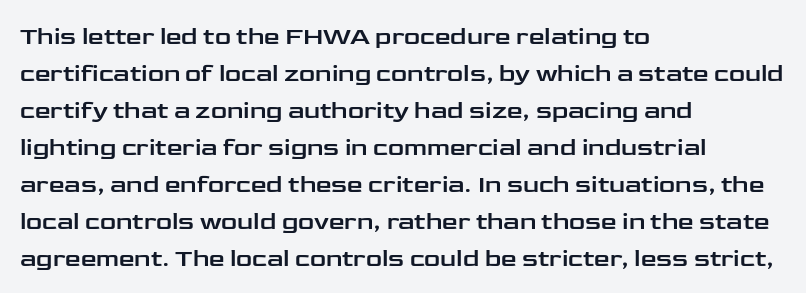
The image shows 25 px text type, upright; set left-aligned, normal line spacing (1.48x), normal letter spacing, not underlined.
